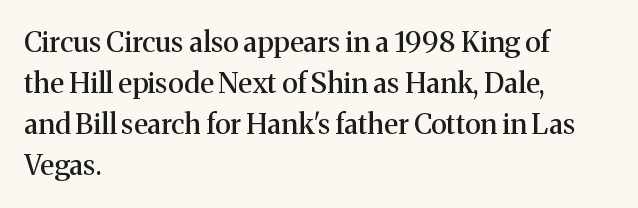
{"serif": "yes", "italic": "no", "width": "normal", "stroke_contrast": "medium", "x_height": "medium", "monospaced": "no", "underline": "no", "align": "left", "line_spacing": "normal", "line_spacing_ratio": 1.47, "letter_spacing": "normal", "letter_spacing_em": 0.0, "glyph_px": 28}
